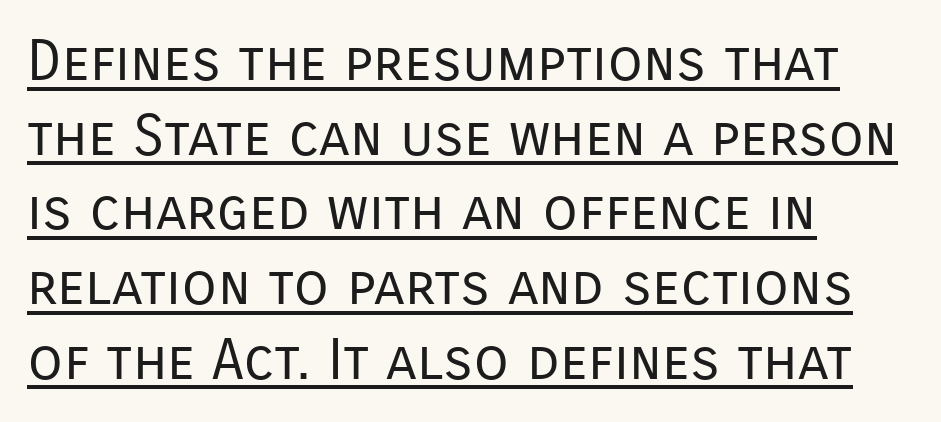
Proportional: the letters do not fall into vertical columns. Nope, no serifs anywhere on these letters. It's the straight-up-and-down kind of type. Students, observe: this is what conventionally led text looks like.
